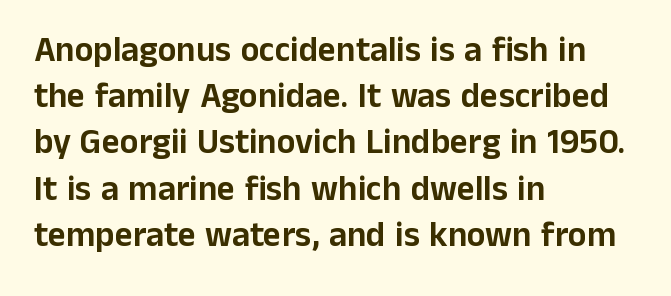
{"serif": "no", "italic": "no", "width": "normal", "stroke_contrast": "low", "x_height": "medium", "monospaced": "no", "underline": "no", "align": "left", "line_spacing": "normal", "line_spacing_ratio": 1.32, "letter_spacing": "normal", "letter_spacing_em": 0.0, "glyph_px": 35}
